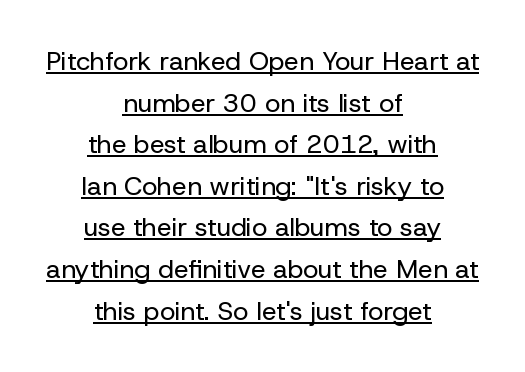
{"italic": "no", "bold": "no", "underline": "yes", "align": "center", "line_spacing": "normal", "line_spacing_ratio": 1.6, "letter_spacing": "normal", "letter_spacing_em": 0.0, "glyph_px": 26}
